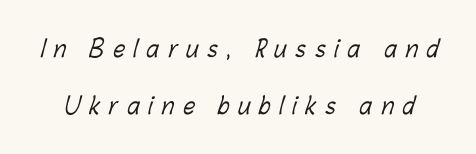
Q: Is the text bold? A: No.
Q: Is the text underlined? A: No.
Q: Is the spacing between letters normal or unusually wide? A: Unusually wide.
Q: Is the spacing between lines tight, normal or loose? A: Loose.
